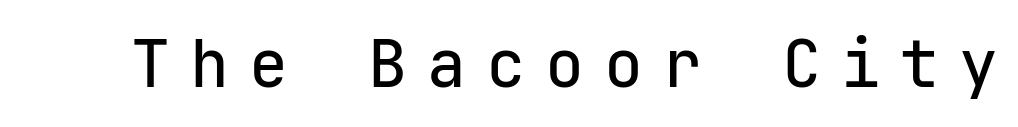
The image shows 65 px sans-serif type, upright, monospaced; set unusually wide letter spacing (+0.31 em), not underlined; low stroke contrast and a medium x-height.
